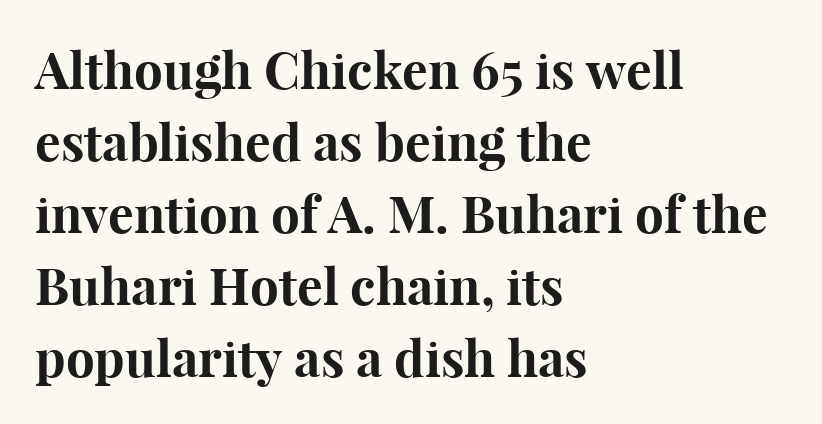
Typesetter's note: full bold, strokes at maximum text heaviness. The passage shown is typed in a proportional face where columns would drift. These lines are set flush left with a ragged right edge. The face used here is seriffed, in the tradition of book romans.
